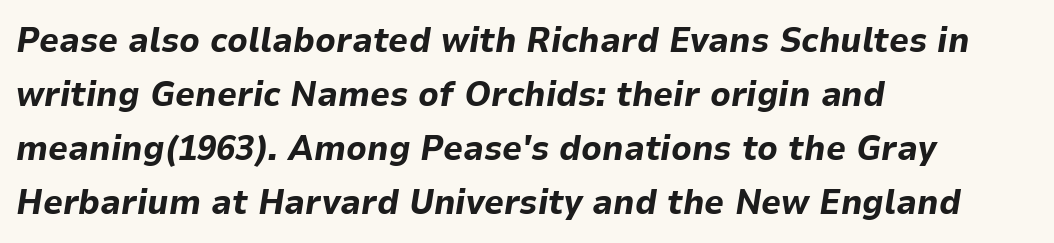
Look at the tracking — it's just the regular setting, nothing added. Each letter keeps its own natural width here, so spacing adapts to shape. Has an underline been added? It has not. The passage shown is emphatically bold. Does the leading feel generous? No, just average.
